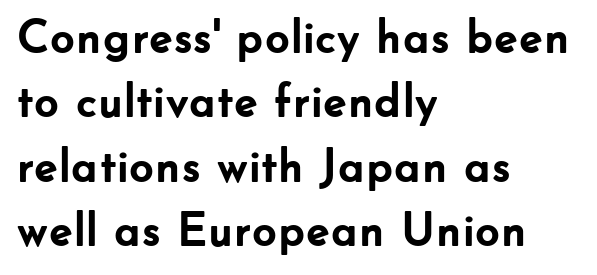
The image shows 48 px semibold sans-serif type, upright; set left-aligned, normal line spacing (1.34x), normal letter spacing, not underlined; low stroke contrast and a small x-height.
